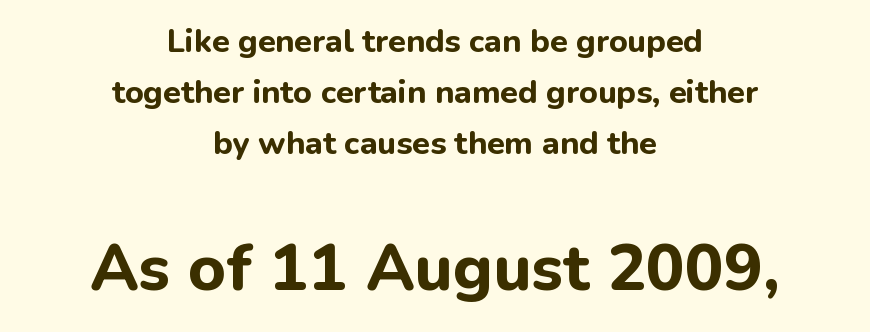
The letters stand upright; this is a roman face. Note the varied advance widths — an 'i' is clearly narrower than an 'm'. Inter-character spacing is left at the font's built-in metrics. The designer left line spacing at the default.
